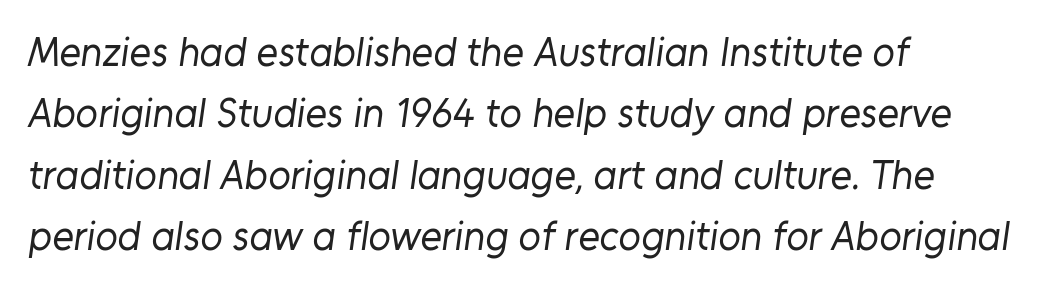
The image shows 41 px regular-weight sans-serif type; set left-aligned, normal line spacing (1.5x), normal letter spacing, not underlined; low stroke contrast and a medium x-height.
